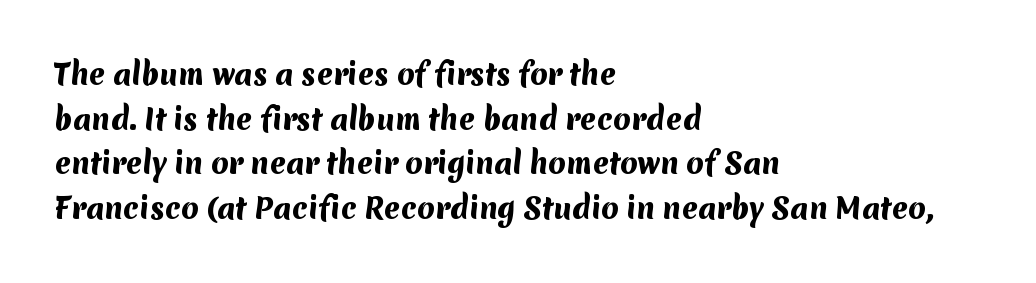
The rows are spaced the way most documents space them. You'd pick this weight for a headline — it's a proper bold. A clean baseline with only descenders dipping below it. Varying glyph widths throughout — classic text-font behaviour. How are the letters spaced? Ordinarily, with no added tracking.
